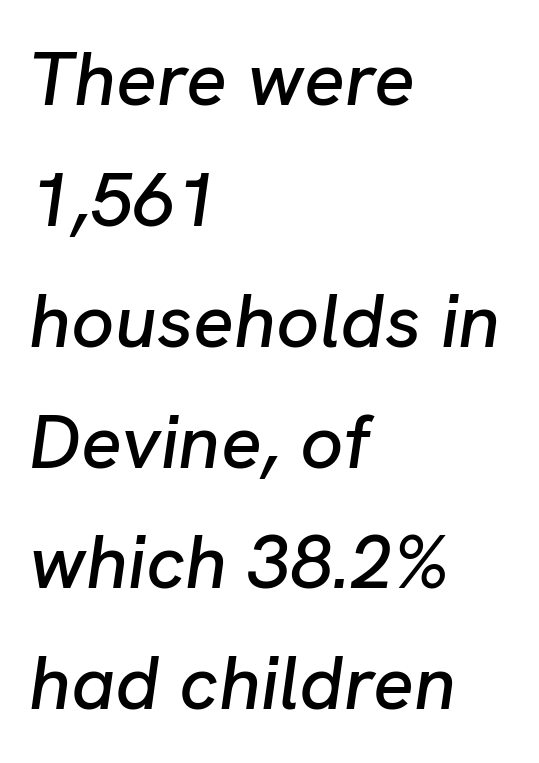
Decoration check: the copy has no underline. Line starts are locked; line ends wander. Would a proofreader flag this as italicized? Yes. Is this a fixed-width face? No — the glyphs have proportional, varying widths. Does extra space separate the letters? No, they use regular spacing.
